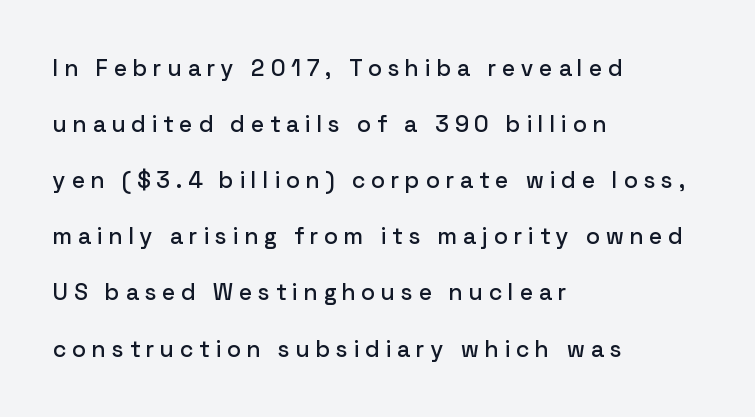
{"italic": "no", "underline": "no", "align": "left", "line_spacing": "loose", "line_spacing_ratio": 2.44, "letter_spacing": "wide", "letter_spacing_em": 0.27, "glyph_px": 23}
